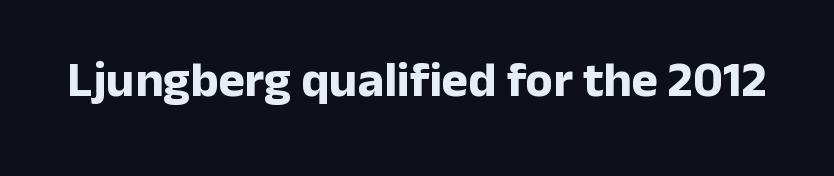
I'd call this a sans setting — the letters go barefoot. Does extra space separate the letters? No, they use regular spacing. Each letter keeps its own natural width here, so spacing adapts to shape. Beneath every word, the page is bare. These lines carry a lot of weight — the face is fully bold. Do the letters lean? They stand straight.
